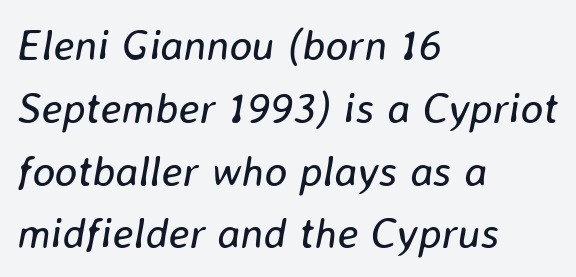
The typesetting does not lean heavy: it is not bold. Each letter keeps its own natural width here, so spacing adapts to shape. Letter spacing: default. Would a proofreader flag this as italicized? Yes. The space between consecutive lines is moderate.
